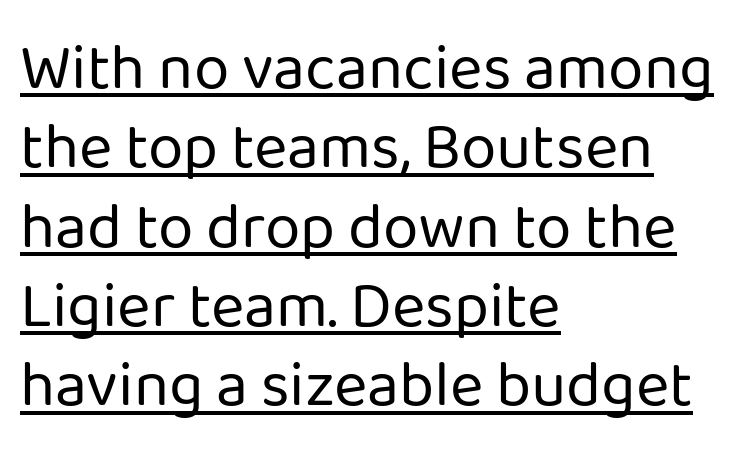
Somebody hit Ctrl+U on this one — the words are underlined. The letters carry no serifs — their stems end cleanly without finishing strokes. This sample uses an upright cut, with every glyph sitting square on the baseline. Observe the ordinary spacing: letters are neighbours, not strangers. Where is the straight margin? On the left.
